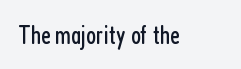
Q: Is the text bold? A: No.
Q: Is the text italic (slanted)? A: No, it is upright.
Q: Is the text underlined? A: No.
Q: Is the spacing between letters normal or unusually wide? A: Normal.
